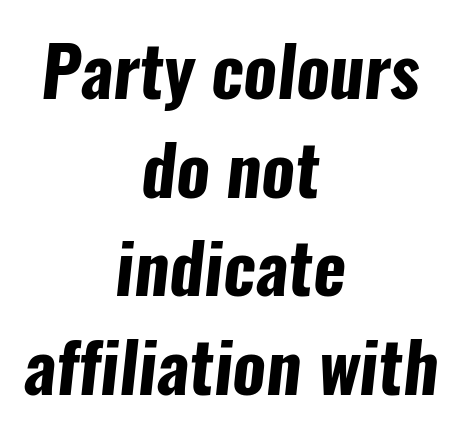
The image shows 70 px bold, condensed sans-serif type; set centered, normal line spacing (1.41x), normal letter spacing, not underlined; low stroke contrast and a medium x-height.
